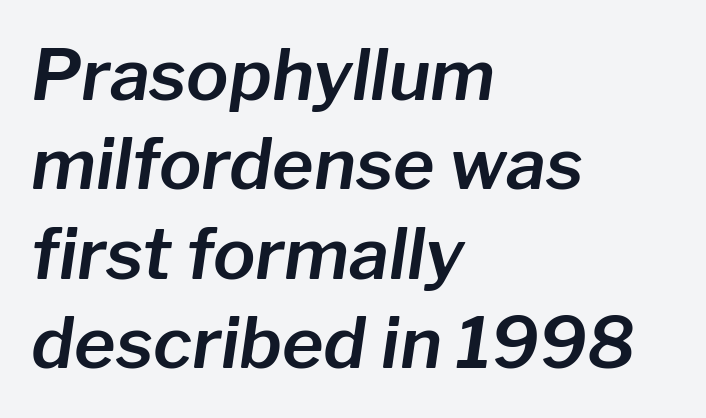
The image shows 71 px text type, italic (leaning right); set left-aligned, normal line spacing (1.26x), normal letter spacing, not underlined; low stroke contrast and a medium x-height.
